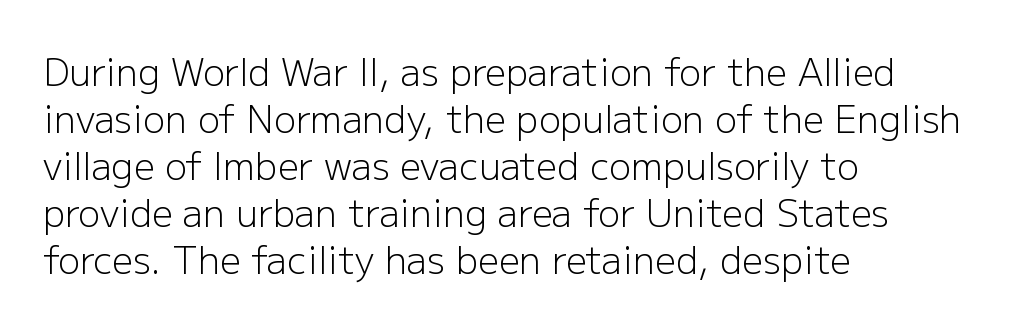
{"serif": "no", "italic": "no", "bold": "no", "weight": "light", "width": "normal", "stroke_contrast": "low", "x_height": "medium", "monospaced": "no", "underline": "no", "align": "left", "line_spacing": "normal", "line_spacing_ratio": 1.27, "letter_spacing": "normal", "letter_spacing_em": 0.0, "glyph_px": 37}
